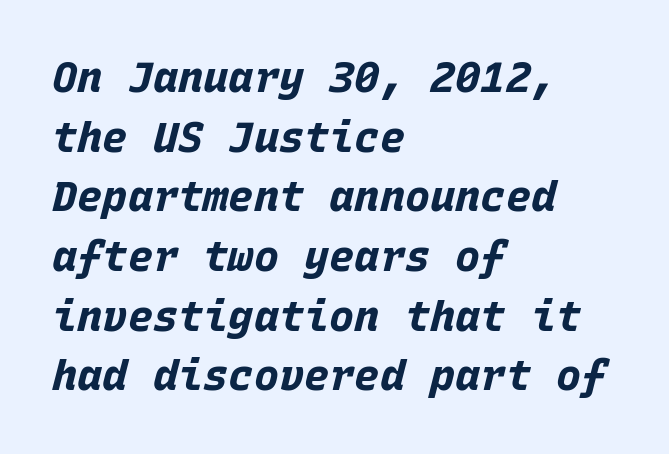
This is heavy type, rendered in bold. These lines sit exactly where default settings would place them. Quick note: italic. Where is the straight margin? On the left. Each word holds together tightly as a unit, with standard inter-letter gaps.
